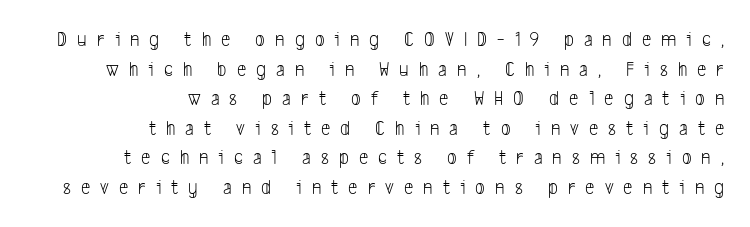
Q: Is the text bold? A: No.
Q: Is the text underlined? A: No.
Q: How is the paragraph aligned? A: Right-aligned.
Q: Is the spacing between letters normal or unusually wide? A: Unusually wide.
Q: Is the spacing between lines tight, normal or loose? A: Normal.
